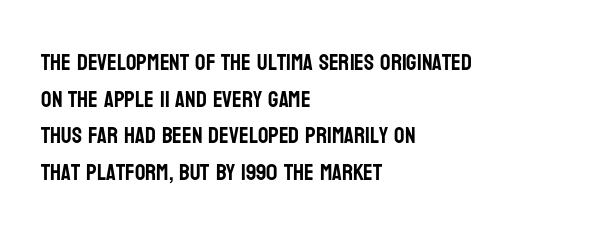
{"italic": "no", "underline": "no", "align": "left", "line_spacing": "normal", "line_spacing_ratio": 1.59, "letter_spacing": "normal", "letter_spacing_em": 0.0, "glyph_px": 23}
